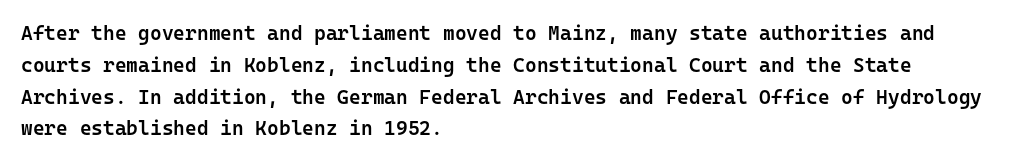
The image shows 20 px text type, upright; set left-aligned, normal line spacing (1.59x), normal letter spacing, not underlined.
